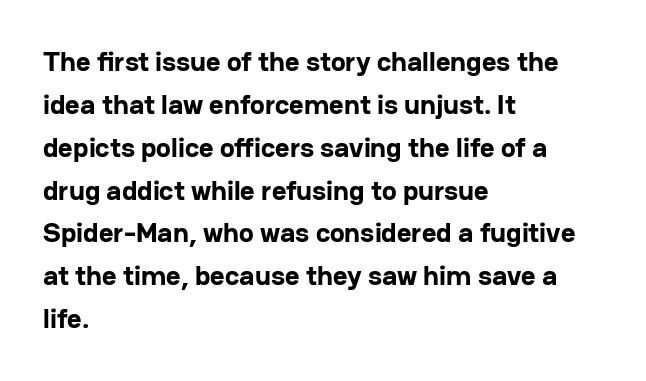
{"serif": "no", "italic": "no", "bold": "yes", "weight": "bold", "width": "normal", "stroke_contrast": "low", "x_height": "medium", "monospaced": "no", "underline": "no", "align": "left", "line_spacing": "normal", "line_spacing_ratio": 1.53, "letter_spacing": "normal", "letter_spacing_em": 0.0, "glyph_px": 28}
